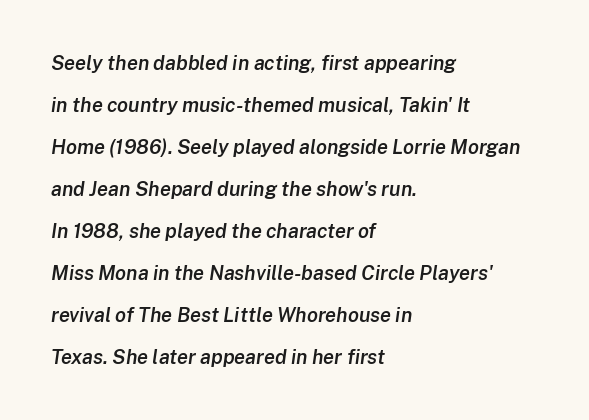
The image shows 20 px text type, italic (leaning right); set left-aligned, loose line spacing (2.1x), normal letter spacing, not underlined.
